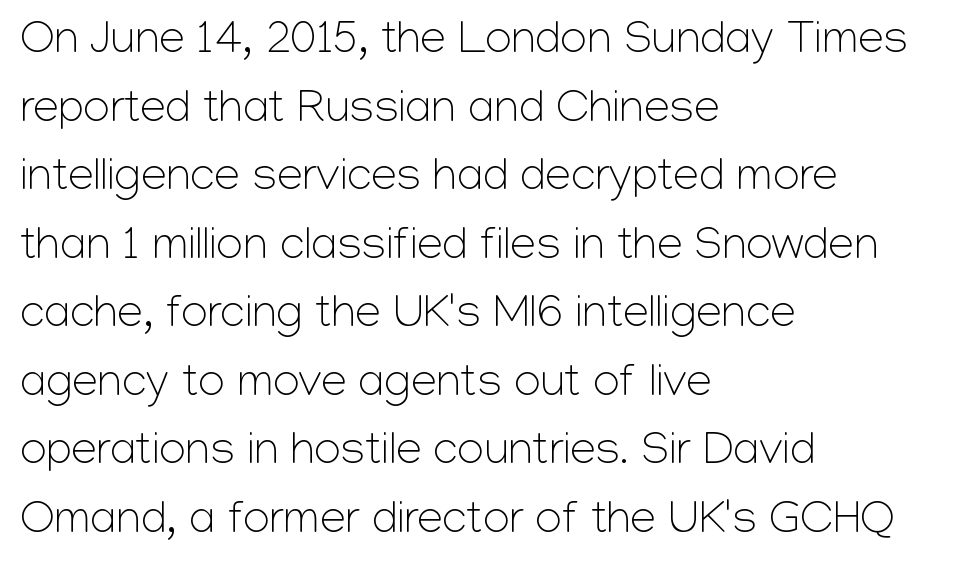
The image shows 46 px light sans-serif type, upright; set left-aligned, normal line spacing (1.49x), normal letter spacing, not underlined; low stroke contrast and a medium x-height.
